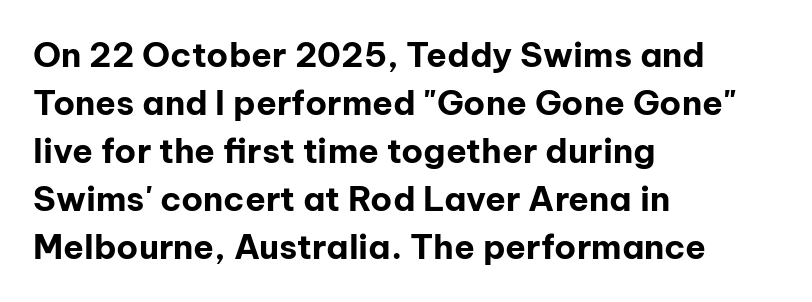
Every row of glyphs begins at an identical x-position on the left. The tracking reads as untouched default to a designer's eye. The designer left line spacing at the default. Anything drawn beneath the words? Only blank space. Type style note: lacks serifs.
